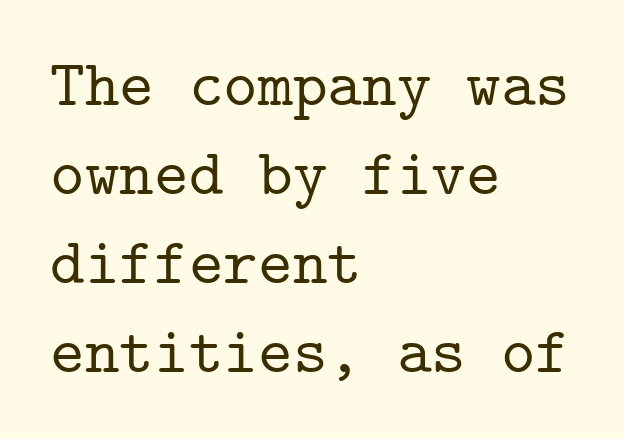
The image shows 66 px serif type, upright, monospaced; set left-aligned, normal line spacing (1.35x), normal letter spacing, not underlined; low stroke contrast and a medium x-height.
